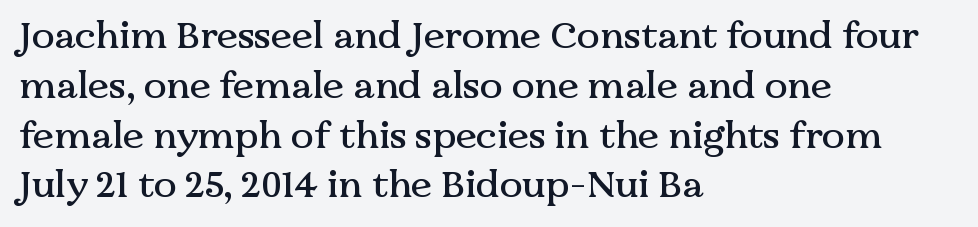
{"serif": "yes", "italic": "no", "width": "normal", "stroke_contrast": "medium", "x_height": "medium", "monospaced": "no", "underline": "no", "align": "left", "line_spacing": "normal", "line_spacing_ratio": 1.31, "letter_spacing": "normal", "letter_spacing_em": 0.0, "glyph_px": 38}
